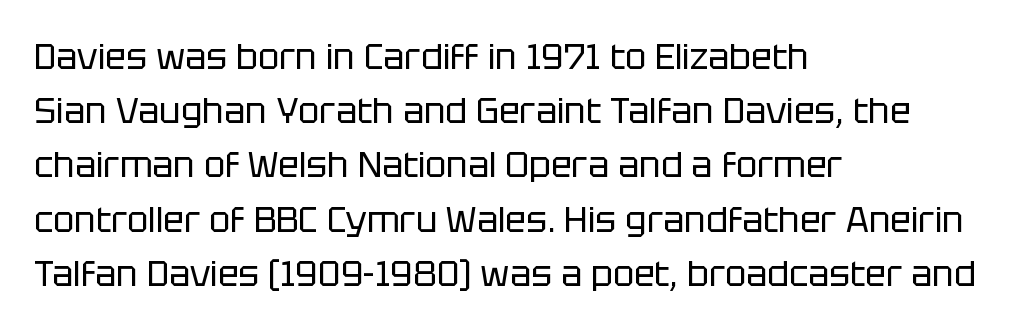
{"serif": "no", "italic": "no", "bold": "no", "weight": "regular", "width": "normal", "stroke_contrast": "low", "x_height": "large", "monospaced": "no", "underline": "no", "align": "left", "line_spacing": "normal", "line_spacing_ratio": 1.55, "letter_spacing": "normal", "letter_spacing_em": 0.0, "glyph_px": 35}
